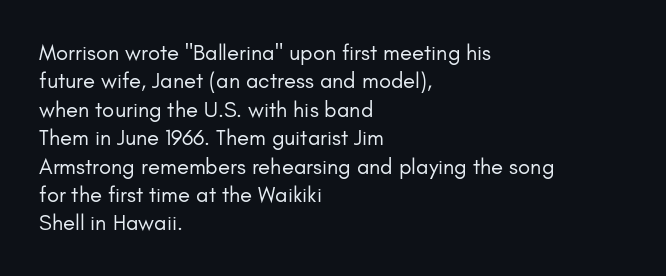
Rule under the text: the space is simply empty. Honestly, the letter spacing is just normal — you wouldn't notice it. The font's upright variant was chosen for this text. The strokes are not fattened; the text isn't bold. Layout note: lines flush left. The designer left line spacing at the default.
